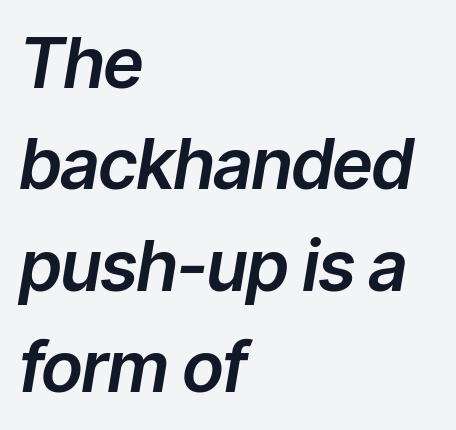
The image shows 70 px text type, italic (leaning right); set left-aligned, normal line spacing (1.45x), normal letter spacing, not underlined; low stroke contrast and a medium x-height.
